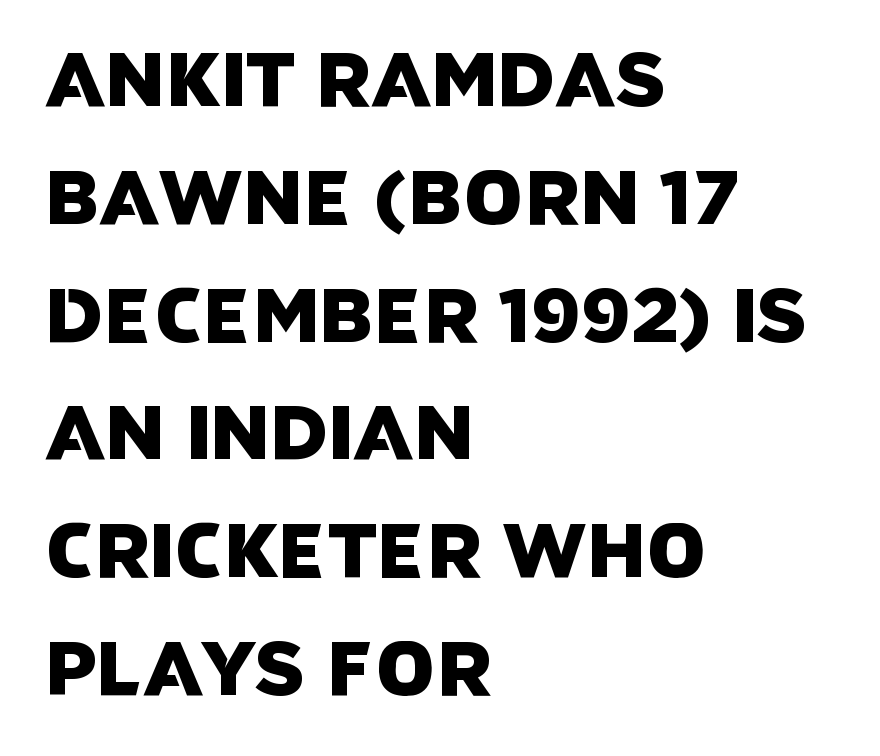
The paragraph shown leans on its left margin. There is no visible air inserted between adjacent glyphs. Do the characters align in a grid? No, the font is proportional. Vertical spacing — default.
